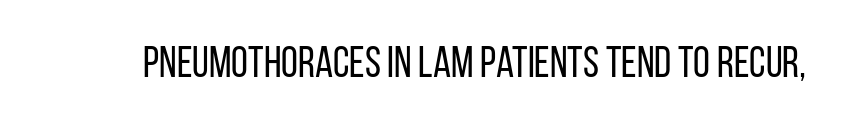
Q: Is the text bold? A: No.
Q: Is the text italic (slanted)? A: No, it is upright.
Q: Is the typeface a serif or a sans-serif typeface? A: Sans-serif.
Q: Is the text underlined? A: No.
Q: Is the spacing between letters normal or unusually wide? A: Normal.
Q: Width (condensed, normal, or wide)? A: Condensed.
Q: Stroke contrast? A: Low.
Q: x-height? A: Large.
Q: Monospaced? A: No.
